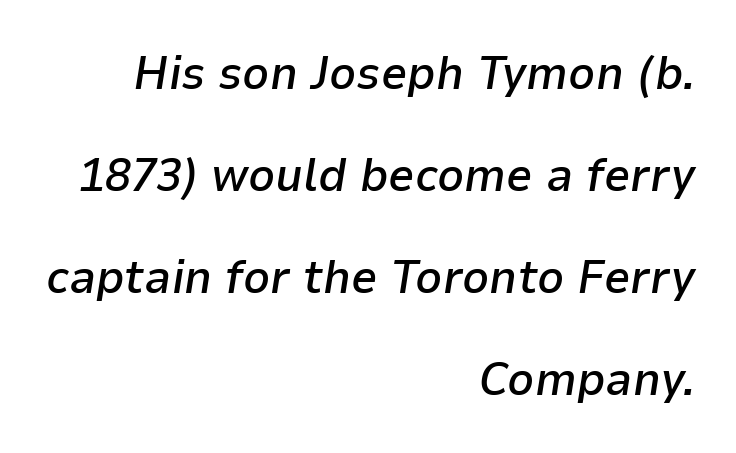
Q: Is the text bold? A: Semi-bold.
Q: Is the text italic (slanted)? A: Yes, it leans right by about 9 degrees.
Q: Is the text underlined? A: No.
Q: How is the paragraph aligned? A: Right-aligned.
Q: Is the spacing between letters normal or unusually wide? A: Normal.
Q: Is the spacing between lines tight, normal or loose? A: Loose.
Q: Width (condensed, normal, or wide)? A: Normal.
Q: Stroke contrast? A: Low.
Q: x-height? A: Medium.
Q: Monospaced? A: No.
